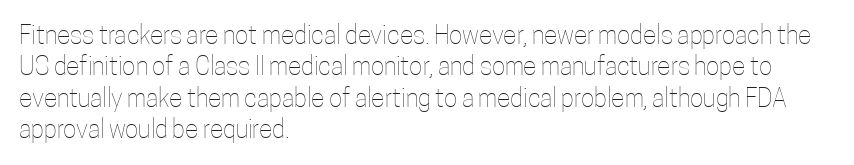
No letter is thick-stroked: the sample isn't bold. This is roman type, the default non-slanted kind. One glance says typical: line gaps are just what's usual. Plain, unruled lines of type. This sample is left-justified, so line endings fall wherever the words run out.
